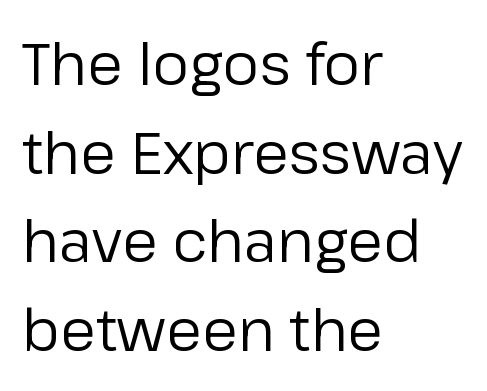
{"serif": "no", "italic": "no", "bold": "no", "weight": "regular", "width": "normal", "stroke_contrast": "low", "x_height": "medium", "monospaced": "no", "underline": "no", "align": "left", "line_spacing": "normal", "line_spacing_ratio": 1.53, "letter_spacing": "normal", "letter_spacing_em": 0.0, "glyph_px": 58}
